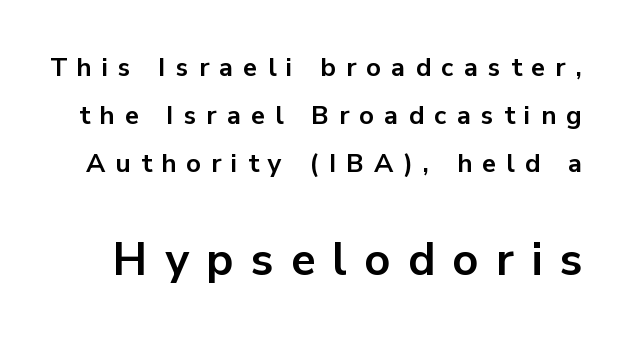
{"serif": "no", "italic": "no", "bold": "yes", "weight": "bold", "width": "normal", "stroke_contrast": "low", "x_height": "medium", "monospaced": "no", "underline": "no", "line_spacing_ratio": 1.84, "letter_spacing": "wide", "letter_spacing_em": 0.39, "larger_block": "second", "size_ratio": 1.73, "glyph_px": 45}
